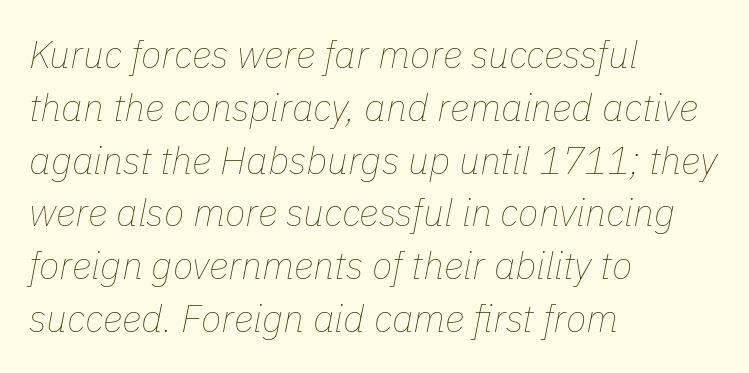
The image shows 38 px thin type, italic (leaning right); set left-aligned, normal line spacing (1.39x), normal letter spacing, not underlined; low stroke contrast and a medium x-height.
